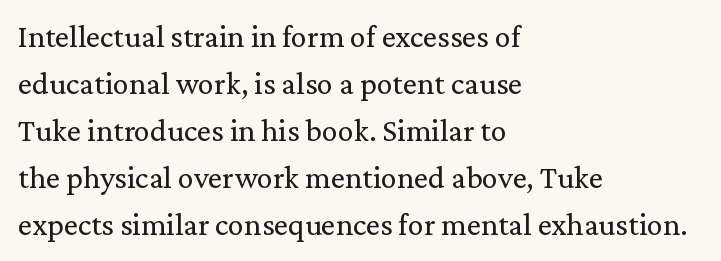
{"serif": "yes", "italic": "no", "bold": "no", "weight": "regular", "width": "normal", "stroke_contrast": "medium", "x_height": "medium", "monospaced": "no", "underline": "no", "align": "left", "line_spacing": "normal", "line_spacing_ratio": 1.47, "letter_spacing": "normal", "letter_spacing_em": 0.0, "glyph_px": 32}
